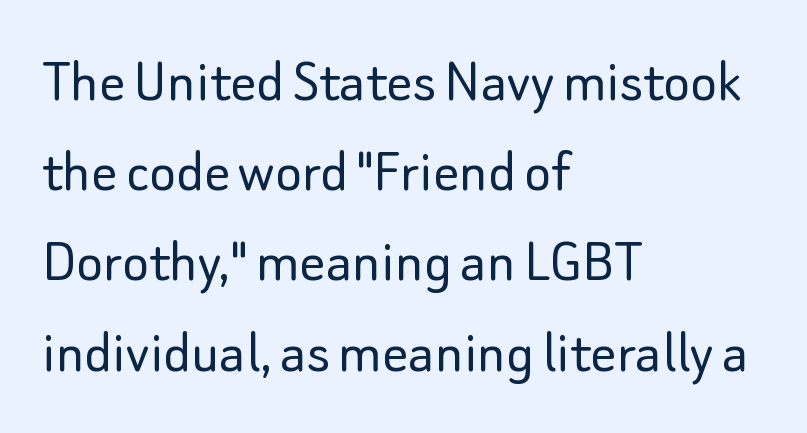
This rendering features lettering with no underline. A normal amount of white space separates one row of letters from the next. These lines are set flush left with a ragged right edge. No extra ink here — the face is not bold. Every stem runs plumb, perpendicular to the baseline.
